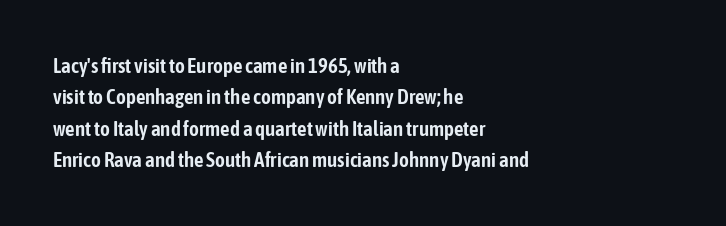
{"italic": "no", "underline": "no", "align": "left", "line_spacing": "normal", "line_spacing_ratio": 1.5, "letter_spacing": "normal", "letter_spacing_em": 0.0, "glyph_px": 21}
